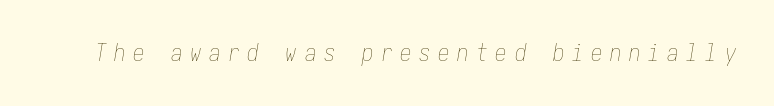
The letterforms sit at book weight or below. Would a proofreader flag this as italicized? Yes. Honestly, there is no underline to notice here at all. The horizontal fit of the characters is loose and conspicuously gappy.
